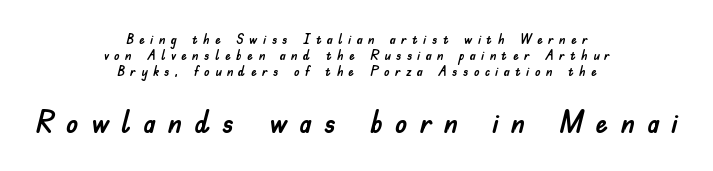
The image shows 31 px sans-serif type; set centered, tight line spacing (1.13x), unusually wide letter spacing (+0.39 em), not underlined; the second (bottom) block is 2.21x larger; low stroke contrast and a small x-height.
